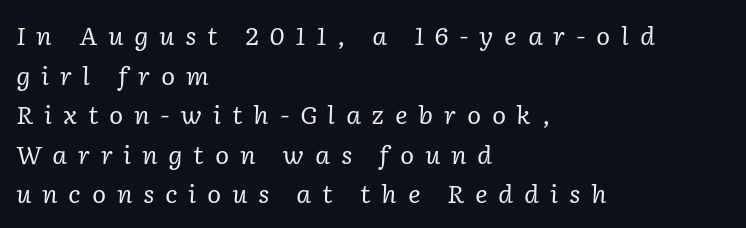
Q: Is the text bold? A: No.
Q: Is the text italic (slanted)? A: Yes, it leans right by about 2 degrees.
Q: Is the text underlined? A: No.
Q: How is the paragraph aligned? A: Left-aligned.
Q: Is the spacing between letters normal or unusually wide? A: Unusually wide.
Q: Is the spacing between lines tight, normal or loose? A: Normal.
